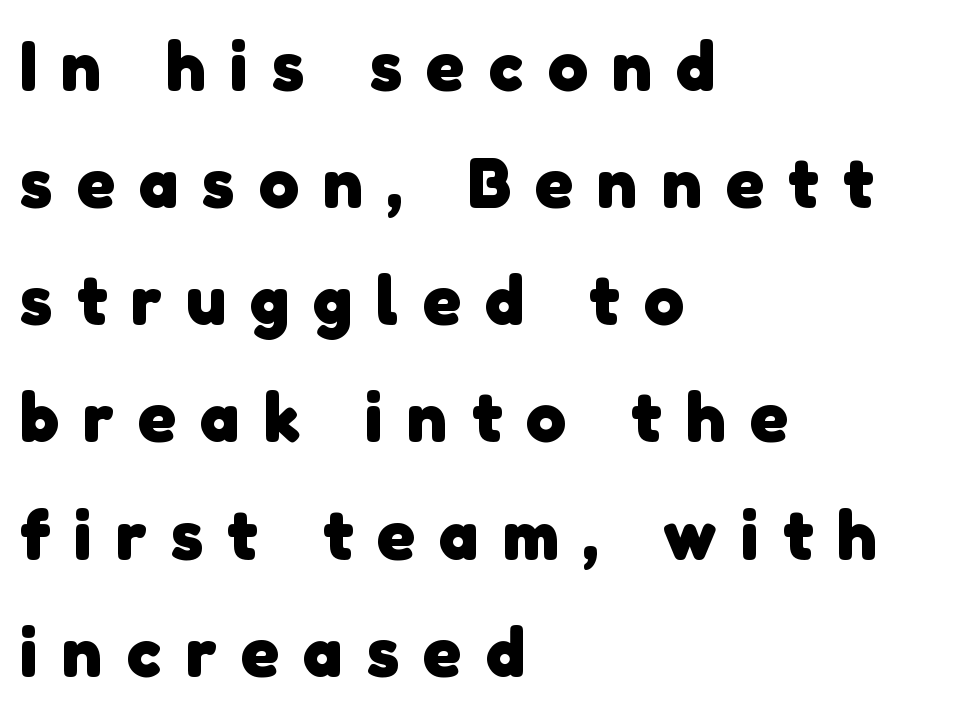
The rows are spaced the way most documents space them. Line beginnings align vertically; line endings do not. The zone under the glyphs is completely vacant. The passage shown is typed in a proportional face where columns would drift.
